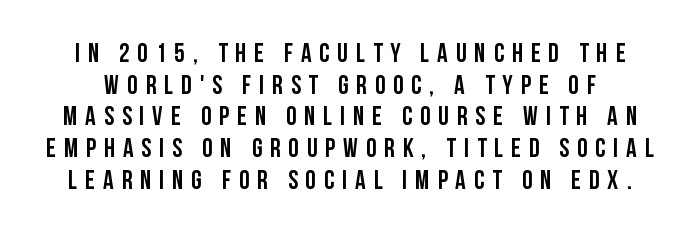
Q: Is the text bold? A: Yes.
Q: Is the text italic (slanted)? A: No, it is upright.
Q: Is the text underlined? A: No.
Q: Is the spacing between letters normal or unusually wide? A: Unusually wide.
